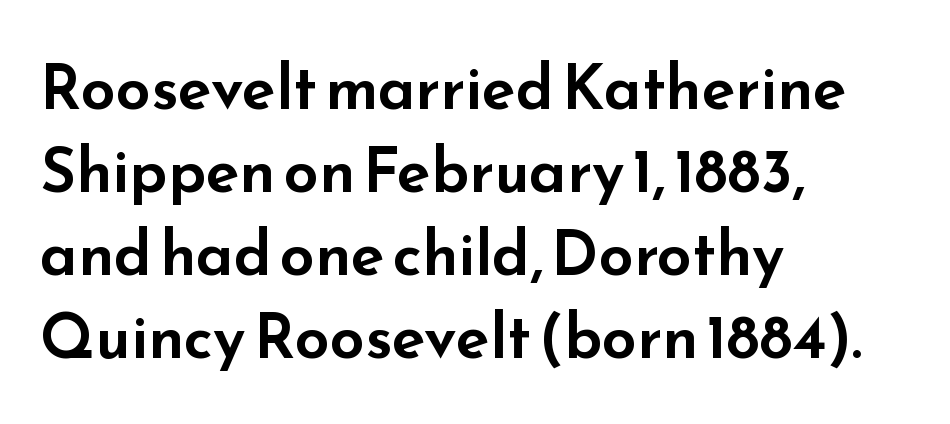
{"serif": "no", "italic": "no", "width": "wide", "stroke_contrast": "low", "x_height": "small", "monospaced": "no", "underline": "no", "align": "left", "line_spacing": "normal", "line_spacing_ratio": 1.34, "letter_spacing": "normal", "letter_spacing_em": 0.0, "glyph_px": 62}
